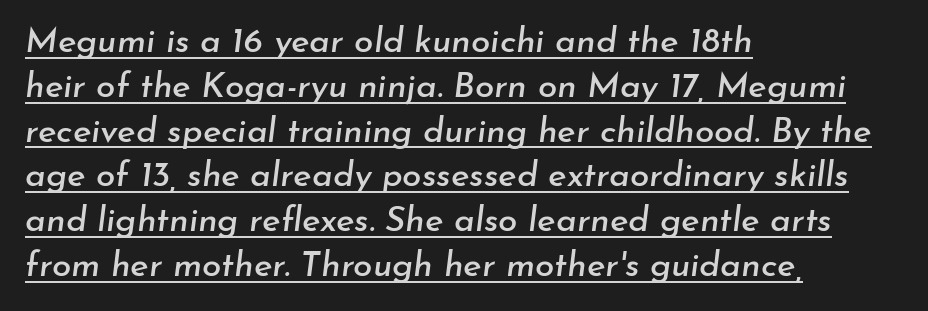
Q: Is the text italic (slanted)? A: Yes, it leans right by about 7 degrees.
Q: Is the text underlined? A: Yes.
Q: How is the paragraph aligned? A: Left-aligned.
Q: Is the spacing between letters normal or unusually wide? A: Normal.
Q: Is the spacing between lines tight, normal or loose? A: Normal.
Q: Width (condensed, normal, or wide)? A: Normal.
Q: Stroke contrast? A: Low.
Q: x-height? A: Small.
Q: Monospaced? A: No.
